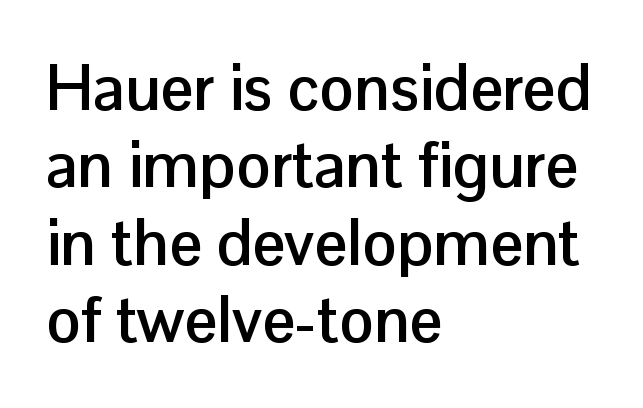
Q: Is the text bold? A: Yes.
Q: Is the text italic (slanted)? A: No, it is upright.
Q: Is the typeface a serif or a sans-serif typeface? A: Sans-serif.
Q: Is the text underlined? A: No.
Q: How is the paragraph aligned? A: Left-aligned.
Q: Is the spacing between letters normal or unusually wide? A: Normal.
Q: Width (condensed, normal, or wide)? A: Normal.
Q: Stroke contrast? A: Low.
Q: x-height? A: Medium.
Q: Monospaced? A: No.
